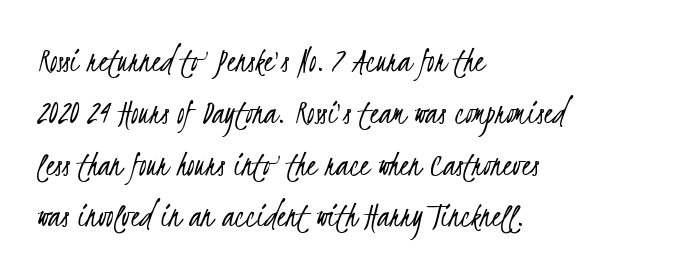
Each line starts at the same left margin while the right side varies. Beneath every word, the page is bare. Inter-character spacing is left at the font's built-in metrics. How would I describe the line gaps? Plain and ordinary.
